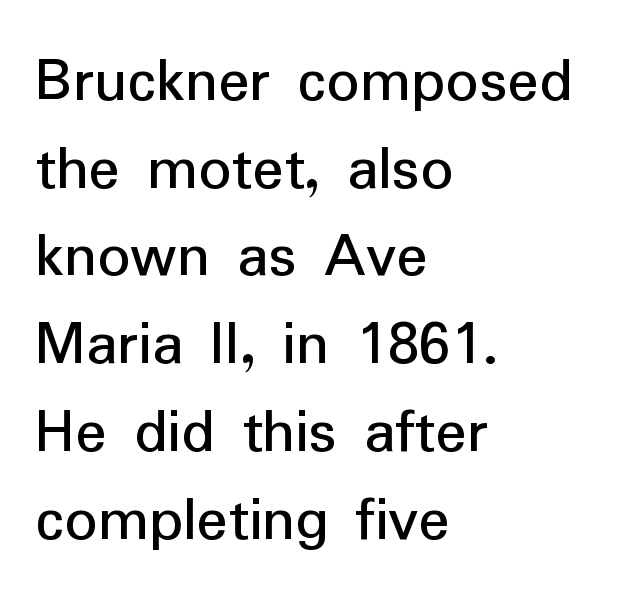
{"serif": "no", "italic": "no", "width": "normal", "stroke_contrast": "low", "x_height": "medium", "monospaced": "no", "underline": "no", "align": "left", "line_spacing": "normal", "line_spacing_ratio": 1.35, "letter_spacing": "normal", "letter_spacing_em": 0.0, "glyph_px": 65}
